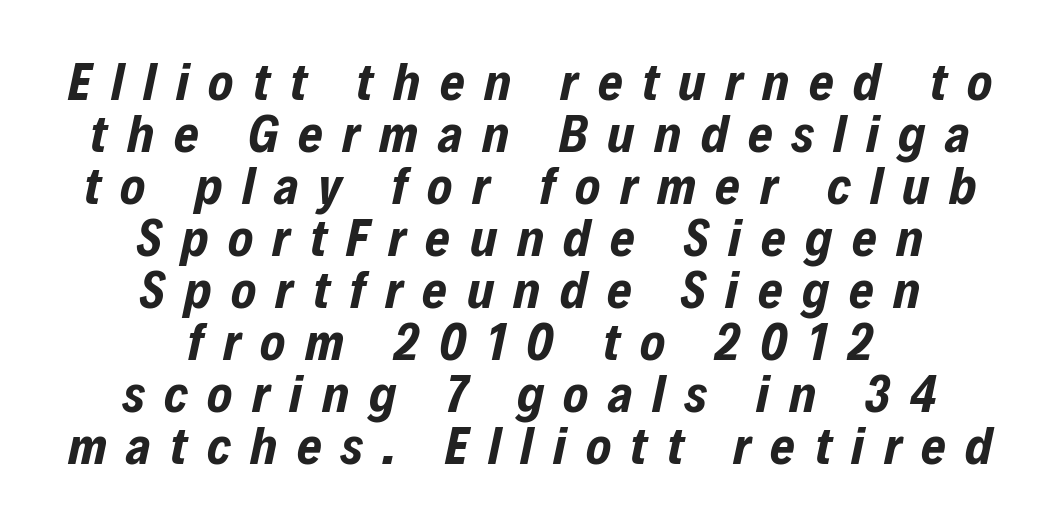
The face used here is proportionally spaced, like ordinary book or web type. Beneath every word, the page is bare. The rendering uses a small line-height, squeezing the rows. Italic? Definitely — the glyphs are oblique. The passage is arranged like a title page — every line centered.
